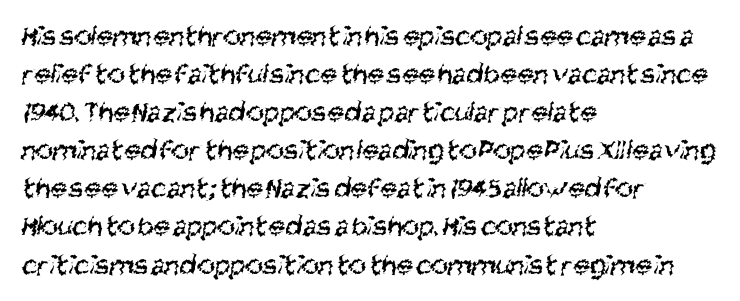
Q: Is the text bold? A: No.
Q: Is the typeface a serif or a sans-serif typeface? A: Sans-serif.
Q: Is the text underlined? A: No.
Q: How is the paragraph aligned? A: Left-aligned.
Q: Is the spacing between letters normal or unusually wide? A: Normal.
Q: Is the spacing between lines tight, normal or loose? A: Normal.
Q: Width (condensed, normal, or wide)? A: Condensed.
Q: Stroke contrast? A: Medium.
Q: x-height? A: Large.
Q: Monospaced? A: No.
